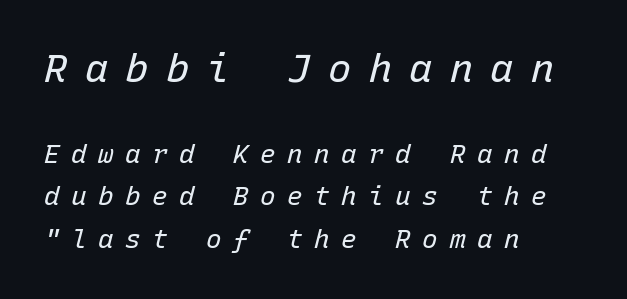
The image shows 39 px regular-weight type, italic (leaning right), monospaced; set left-aligned, normal line spacing (1.62x), unusually wide letter spacing (+0.44 em), not underlined; the first (top) block is 1.5x larger; low stroke contrast and a medium x-height.
